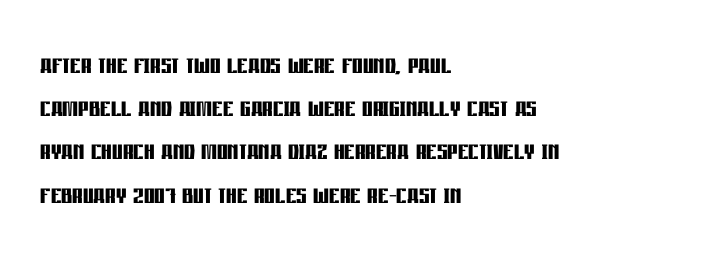
In terms of weight, the rendering is a true, heavy bold. Descenders hang freely into open space. Does the copy run flush right? No — it runs flush left. Unlike a traditional serif, this face leaves its strokes unadorned.
